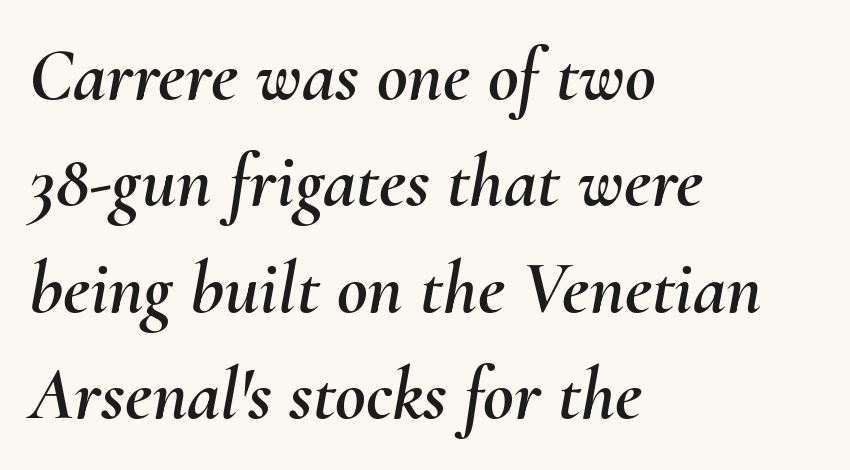
Notice how descenders clear the ascenders below comfortably — that's standard leading. Line beginnings align vertically; line endings do not. An italicized treatment has been applied to the whole sample. The line texture is even and compact thanks to regular tracking. Type without underlining.
